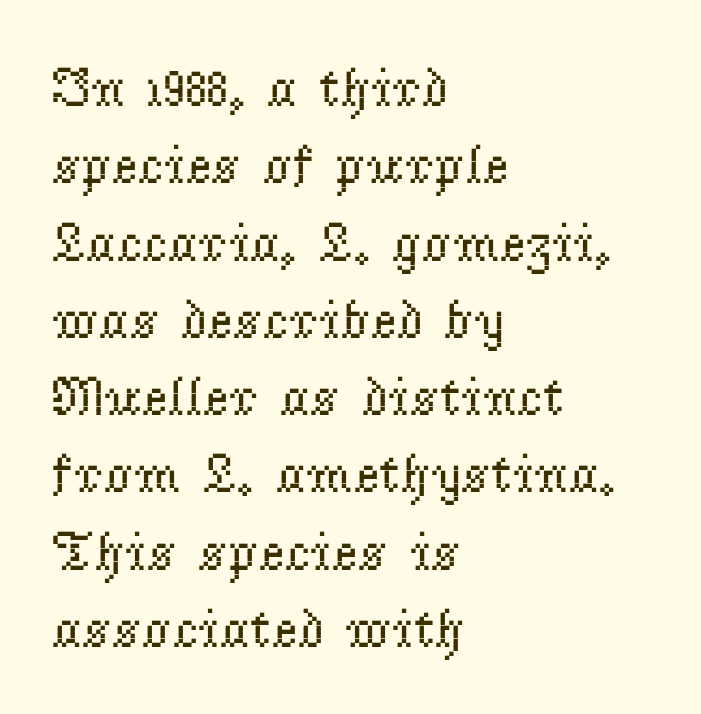
The image shows 56 px regular-weight serif type, upright; set left-aligned, normal line spacing (1.38x), normal letter spacing, not underlined; low stroke contrast and a small x-height.
